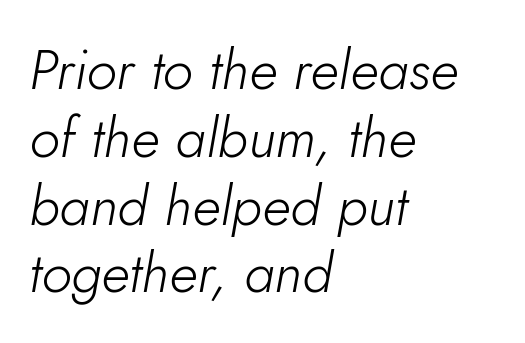
{"italic": "yes", "lean": "right", "slant_degrees": 5, "bold": "no", "weight": "light", "width": "normal", "stroke_contrast": "low", "x_height": "small", "monospaced": "no", "underline": "no", "align": "left", "line_spacing_ratio": 1.21, "letter_spacing": "normal", "letter_spacing_em": 0.0, "glyph_px": 56}
